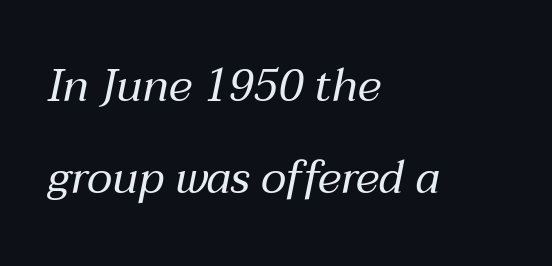
The image shows 45 px regular-weight type, italic (leaning right); set left-aligned, loose line spacing (2.04x), normal letter spacing, not underlined; medium stroke contrast and a medium x-height.
